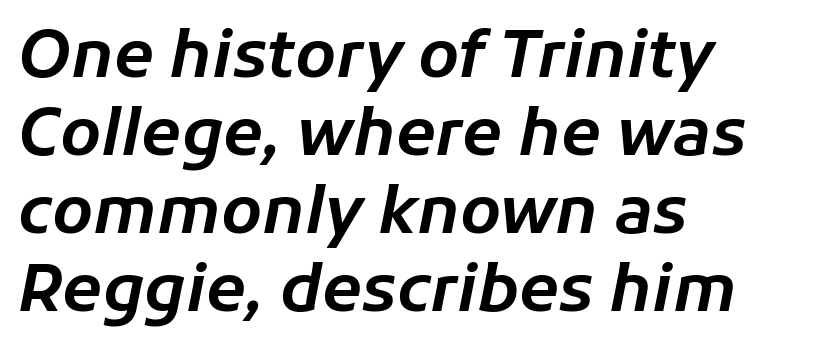
The image shows 65 px text type, italic (leaning right); set left-aligned, line spacing 1.2x, normal letter spacing, not underlined; low stroke contrast and a medium x-height.
